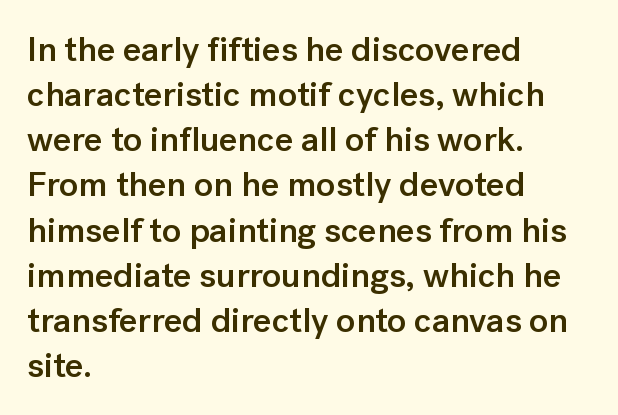
Q: Is the text bold? A: Semi-bold.
Q: Is the text italic (slanted)? A: No, it is upright.
Q: Is the typeface a serif or a sans-serif typeface? A: Sans-serif.
Q: Is the text underlined? A: No.
Q: How is the paragraph aligned? A: Left-aligned.
Q: Is the spacing between letters normal or unusually wide? A: Normal.
Q: Is the spacing between lines tight, normal or loose? A: Normal.
Q: Width (condensed, normal, or wide)? A: Normal.
Q: Stroke contrast? A: Low.
Q: x-height? A: Medium.
Q: Monospaced? A: No.
